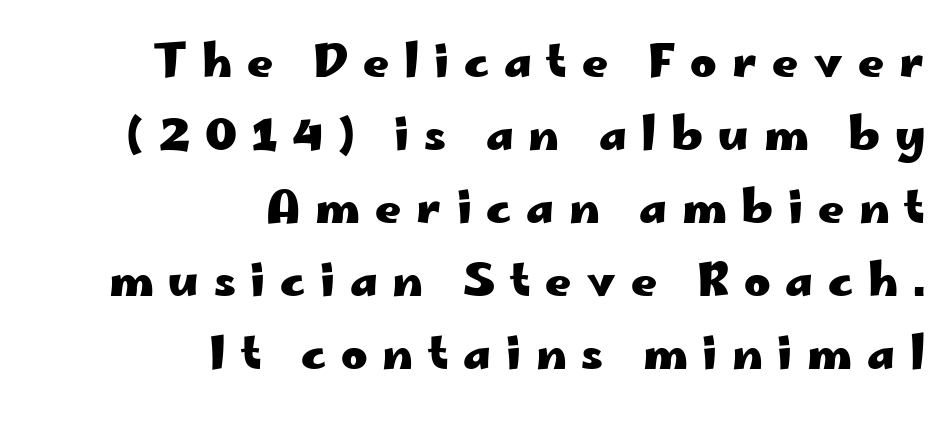
Q: Is the text bold? A: Yes.
Q: Is the text italic (slanted)? A: No, it is upright.
Q: Is the typeface a serif or a sans-serif typeface? A: Sans-serif.
Q: Is the text underlined? A: No.
Q: How is the paragraph aligned? A: Right-aligned.
Q: Is the spacing between letters normal or unusually wide? A: Unusually wide.
Q: Is the spacing between lines tight, normal or loose? A: Normal.
Q: Width (condensed, normal, or wide)? A: Wide.
Q: Stroke contrast? A: Low.
Q: x-height? A: Small.
Q: Monospaced? A: No.
